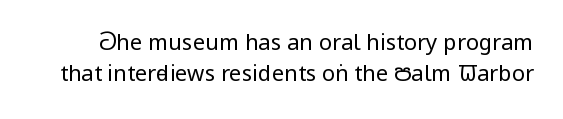
{"italic": "no", "bold": "no", "underline": "no", "line_spacing": "normal", "line_spacing_ratio": 1.4, "letter_spacing": "normal", "letter_spacing_em": 0.0, "glyph_px": 22}
